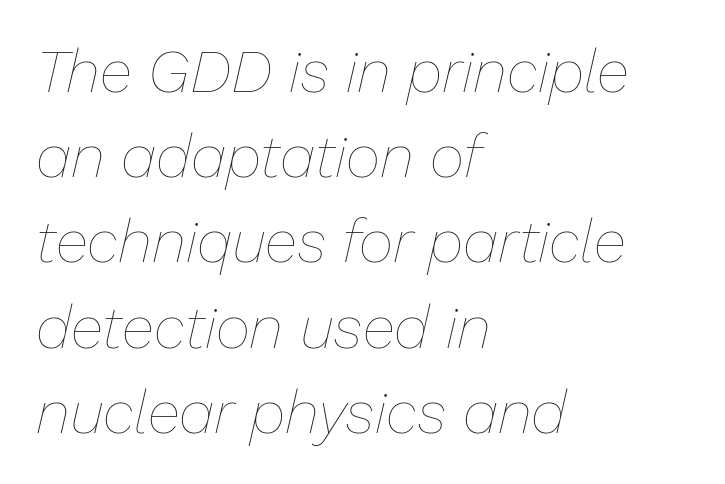
The letters advance in unequal steps, a hallmark of proportional type. Italic: yes, the glyphs are oblique. A light-to-regular cut is what we see here. Short and long lines alike share a common starting point at left. Each row of text sits above clean, open space.
